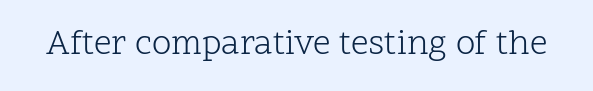
{"serif": "yes", "italic": "no", "bold": "no", "weight": "light", "width": "normal", "stroke_contrast": "low", "x_height": "medium", "monospaced": "no", "underline": "no", "letter_spacing": "normal", "letter_spacing_em": 0.0, "glyph_px": 35}
